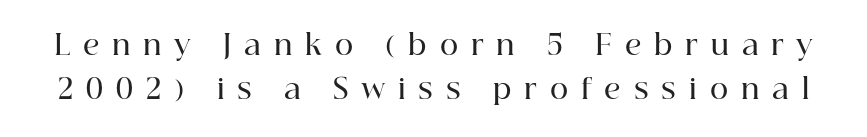
Q: Is the text bold? A: Semi-bold.
Q: Is the text italic (slanted)? A: No, it is upright.
Q: Is the typeface a serif or a sans-serif typeface? A: Serif.
Q: Is the text underlined? A: No.
Q: Is the spacing between letters normal or unusually wide? A: Unusually wide.
Q: Is the spacing between lines tight, normal or loose? A: Normal.
Q: Width (condensed, normal, or wide)? A: Normal.
Q: Stroke contrast? A: High.
Q: x-height? A: Medium.
Q: Monospaced? A: No.
